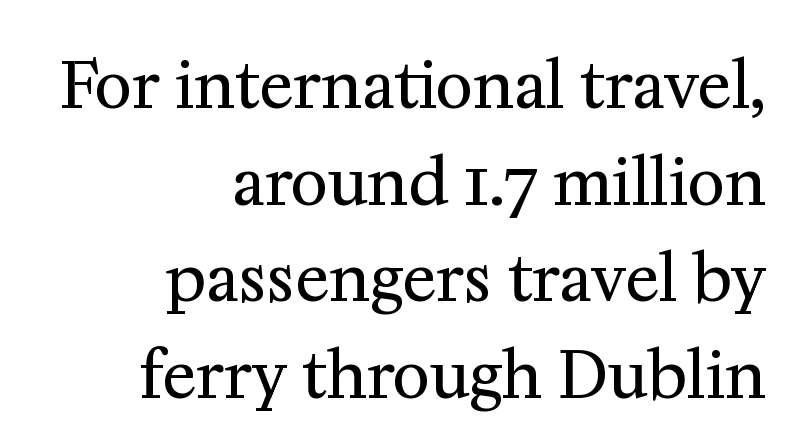
The image shows 64 px regular-weight serif type, upright; set right-aligned, normal line spacing (1.51x), normal letter spacing, not underlined; medium stroke contrast and a medium x-height.
